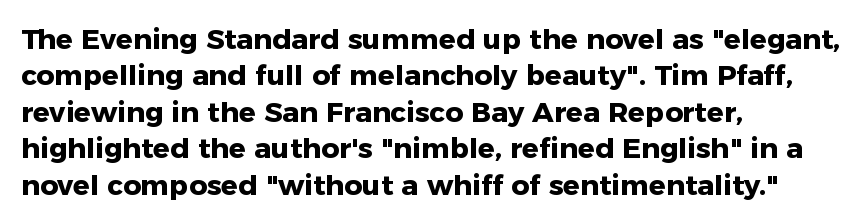
No italicization has been applied; the sample stays upright. Looks like regular typesetting: each glyph gets only the width it needs. Heavy-handed strokes throughout: this text is bold. The rag falls on the right side of this text block.
